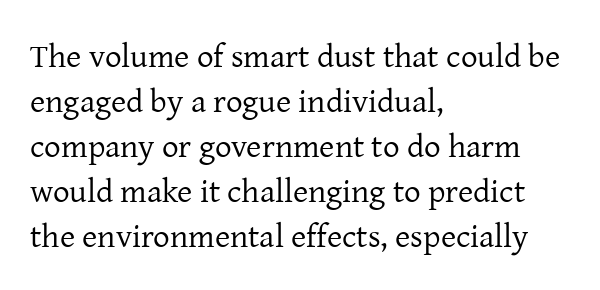
Q: Is the text bold? A: No.
Q: Is the text italic (slanted)? A: No, it is upright.
Q: Is the typeface a serif or a sans-serif typeface? A: Serif.
Q: Is the text underlined? A: No.
Q: How is the paragraph aligned? A: Left-aligned.
Q: Is the spacing between letters normal or unusually wide? A: Normal.
Q: Is the spacing between lines tight, normal or loose? A: Normal.
Q: Width (condensed, normal, or wide)? A: Normal.
Q: Stroke contrast? A: Low.
Q: x-height? A: Medium.
Q: Monospaced? A: No.
